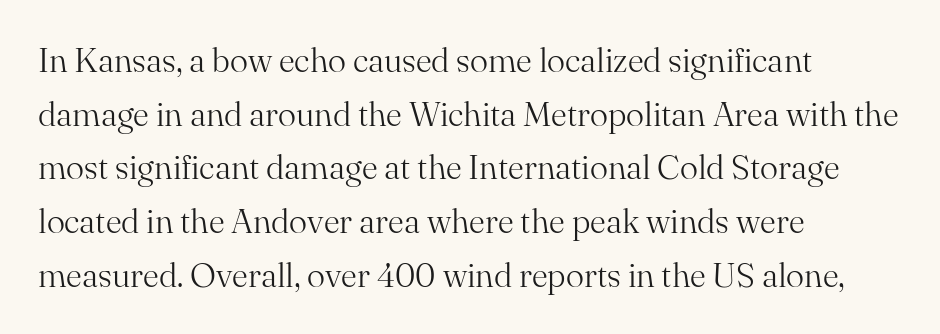
Each letter's strokes conclude with small projecting serifs. The rows are spaced the way most documents space them. Spacing between characters is what you'd get straight out of the box. Stems here are at most as thick as an everyday book face.
